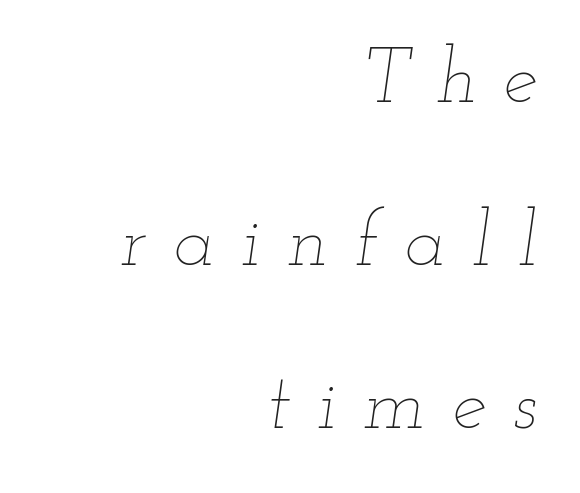
{"italic": "yes", "lean": "right", "slant_degrees": 12, "bold": "no", "weight": "thin", "width": "wide", "stroke_contrast": "low", "x_height": "small", "monospaced": "no", "underline": "no", "align": "right", "line_spacing": "loose", "line_spacing_ratio": 2.12, "letter_spacing": "wide", "letter_spacing_em": 0.35, "glyph_px": 77}
